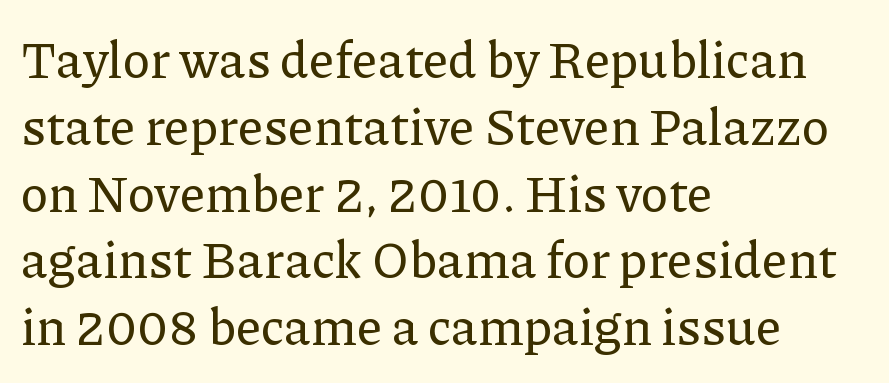
Q: Is the text italic (slanted)? A: No, it is upright.
Q: Is the typeface a serif or a sans-serif typeface? A: Serif.
Q: Is the text underlined? A: No.
Q: How is the paragraph aligned? A: Left-aligned.
Q: Is the spacing between letters normal or unusually wide? A: Normal.
Q: Is the spacing between lines tight, normal or loose? A: Normal.
Q: Width (condensed, normal, or wide)? A: Normal.
Q: Stroke contrast? A: Low.
Q: x-height? A: Medium.
Q: Monospaced? A: No.
